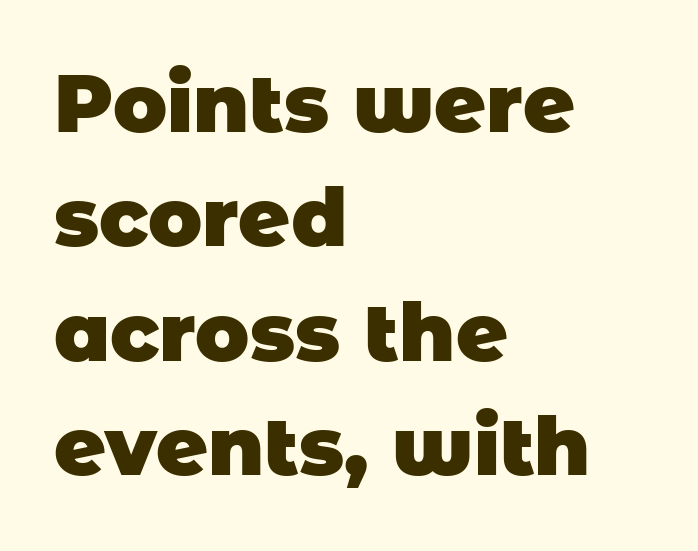
Q: Is the text bold? A: Yes.
Q: Is the typeface a serif or a sans-serif typeface? A: Sans-serif.
Q: Is the text underlined? A: No.
Q: How is the paragraph aligned? A: Left-aligned.
Q: Is the spacing between letters normal or unusually wide? A: Normal.
Q: Is the spacing between lines tight, normal or loose? A: Normal.
Q: Width (condensed, normal, or wide)? A: Normal.
Q: Stroke contrast? A: Low.
Q: x-height? A: Large.
Q: Monospaced? A: No.
